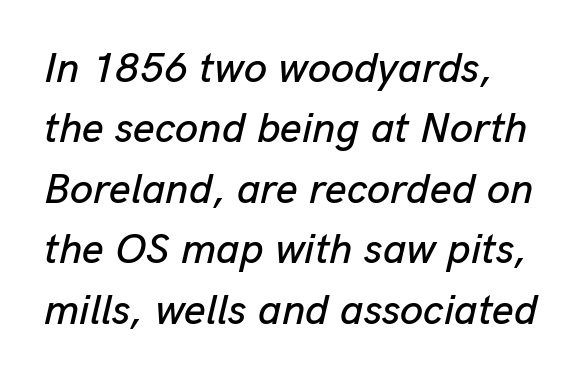
{"italic": "yes", "lean": "right", "slant_degrees": 13, "width": "normal", "stroke_contrast": "low", "x_height": "medium", "monospaced": "no", "underline": "no", "line_spacing": "normal", "line_spacing_ratio": 1.44, "letter_spacing": "normal", "letter_spacing_em": 0.0, "glyph_px": 42}
